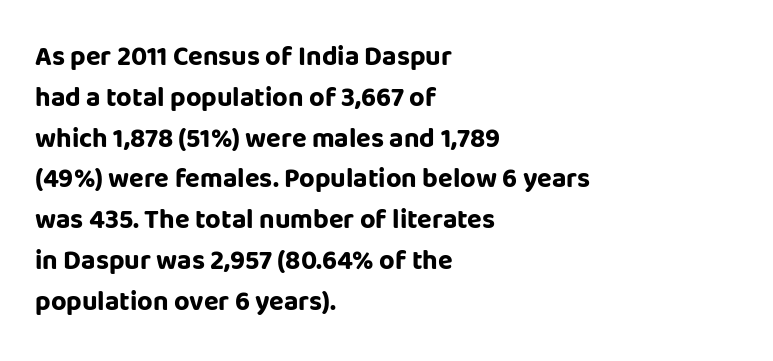
This is the regular roman posture of the typeface. Regarding leading, the lines here are spaced in the standard way. Heft: maximum for text — a bold. The specimen omits any rule beneath the text block's lines.
